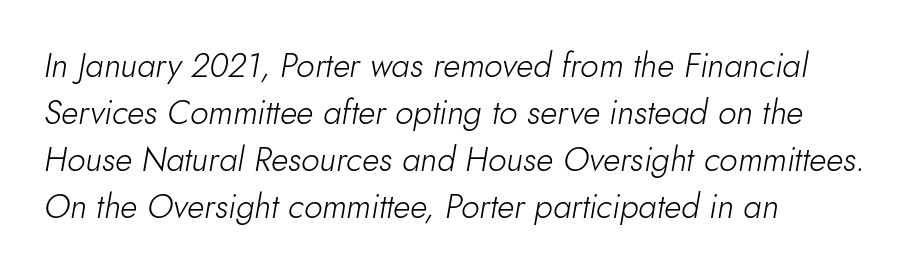
Q: Is the text bold? A: No.
Q: Is the text italic (slanted)? A: Yes, it leans right by about 10 degrees.
Q: Is the text underlined? A: No.
Q: How is the paragraph aligned? A: Left-aligned.
Q: Is the spacing between letters normal or unusually wide? A: Normal.
Q: Is the spacing between lines tight, normal or loose? A: Normal.
Q: Width (condensed, normal, or wide)? A: Normal.
Q: Stroke contrast? A: Low.
Q: x-height? A: Small.
Q: Monospaced? A: No.
